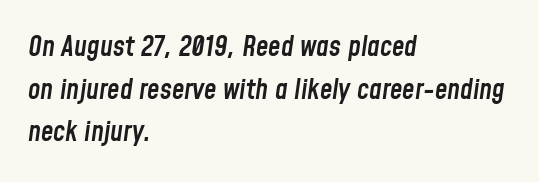
{"italic": "yes", "lean": "right", "slant_degrees": 8, "bold": "semi", "weight": "semibold", "width": "condensed", "stroke_contrast": "low", "x_height": "medium", "monospaced": "no", "underline": "no", "align": "left", "line_spacing": "normal", "line_spacing_ratio": 1.52, "letter_spacing": "normal", "letter_spacing_em": 0.0, "glyph_px": 28}
